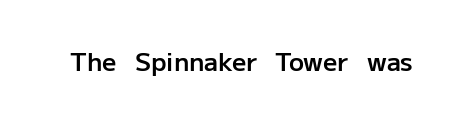
The image shows 25 px text type, upright; set normal letter spacing, not underlined.
